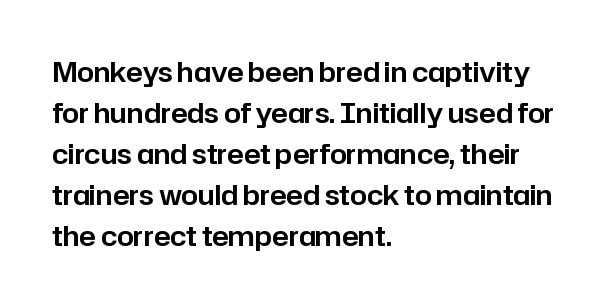
Q: Is the text italic (slanted)? A: No, it is upright.
Q: Is the text underlined? A: No.
Q: How is the paragraph aligned? A: Left-aligned.
Q: Is the spacing between letters normal or unusually wide? A: Normal.
Q: Is the spacing between lines tight, normal or loose? A: Normal.
